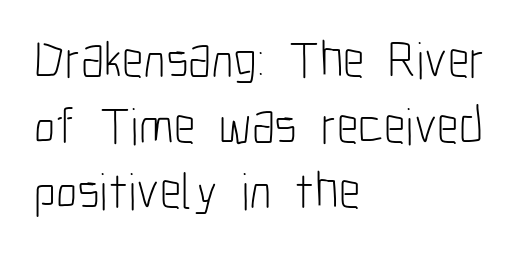
This sample keeps an unexceptional amount of space between lines. The letterforms sit at book weight or below. The passage shown is not underscored anywhere. Is there any slant? The stems are plumb. Nope, no serifs anywhere on these letters.
